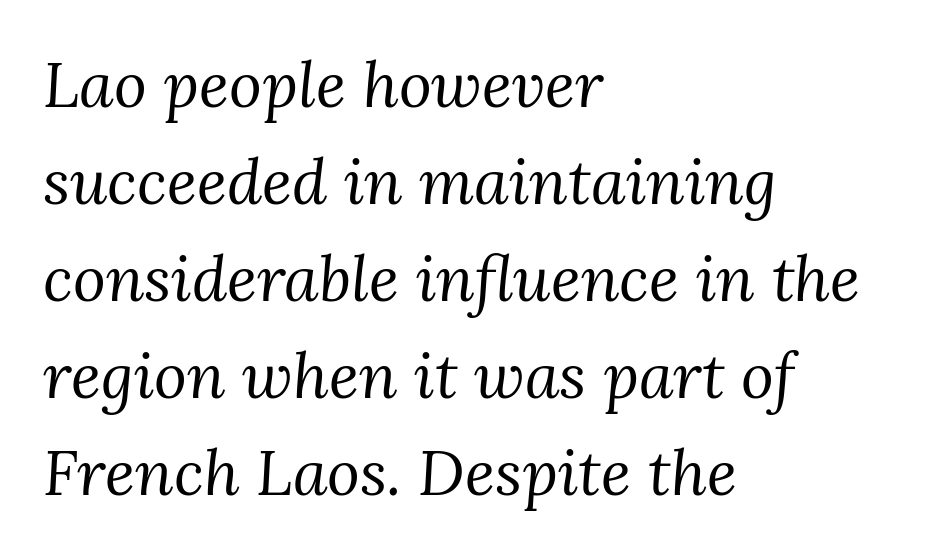
{"serif": "yes", "italic": "yes", "lean": "right", "slant_degrees": 3, "bold": "no", "weight": "regular", "width": "normal", "stroke_contrast": "medium", "x_height": "medium", "monospaced": "no", "underline": "no", "align": "left", "line_spacing": "normal", "line_spacing_ratio": 1.54, "letter_spacing": "normal", "letter_spacing_em": 0.0, "glyph_px": 63}
